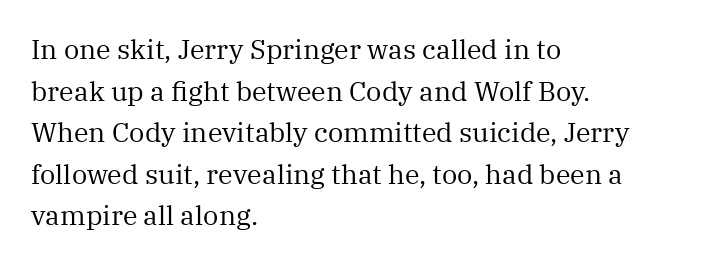
Q: Is the text bold? A: No.
Q: Is the text italic (slanted)? A: No, it is upright.
Q: Is the text underlined? A: No.
Q: How is the paragraph aligned? A: Left-aligned.
Q: Is the spacing between letters normal or unusually wide? A: Normal.
Q: Is the spacing between lines tight, normal or loose? A: Normal.
